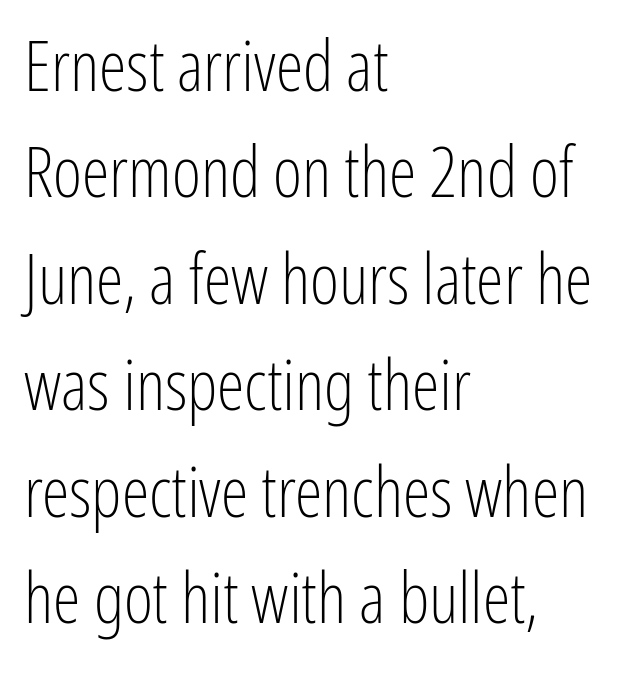
Layout note: lines flush left. A typesetter would call this proportional, since set widths differ per character. I'd call this a sans setting — the letters go barefoot. The rendering uses a moderate line-height, typical for paragraphs. The letterforms sit shoulder to shoulder at normal distance. The letters stand straight up with perfectly vertical stems.
